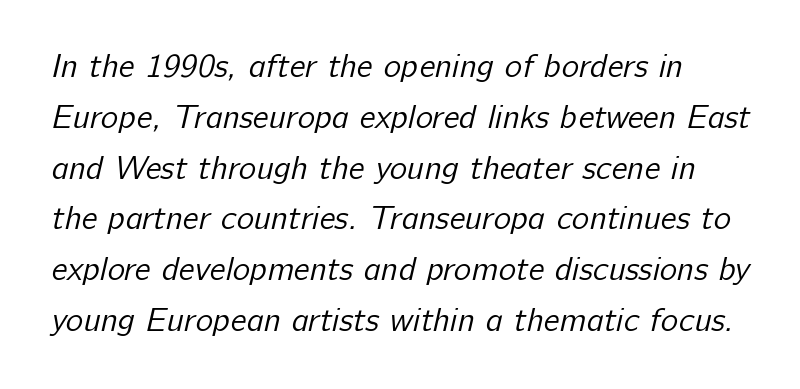
{"serif": "no", "bold": "no", "weight": "regular", "width": "normal", "stroke_contrast": "low", "x_height": "medium", "monospaced": "no", "underline": "no", "line_spacing": "normal", "line_spacing_ratio": 1.54, "letter_spacing": "normal", "letter_spacing_em": 0.0, "glyph_px": 33}
